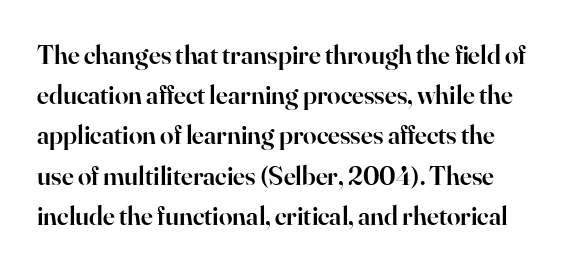
{"italic": "no", "bold": "semi", "underline": "no", "line_spacing": "normal", "line_spacing_ratio": 1.49, "letter_spacing": "normal", "letter_spacing_em": 0.0, "glyph_px": 27}
